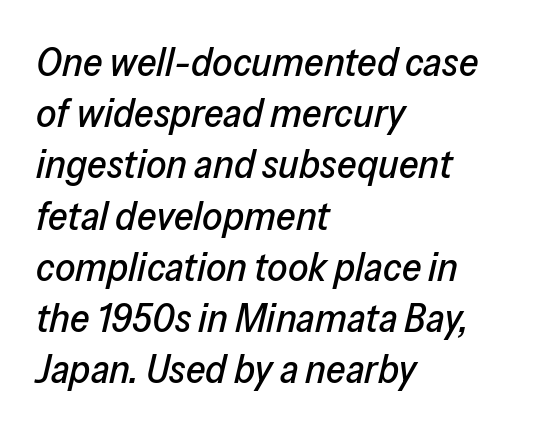
The space between consecutive lines is moderate. The face used here is proportionally spaced, like ordinary book or web type. Casual observation: everything's shoved over to the left. You can tell it's italic because the verticals aren't actually vertical.
